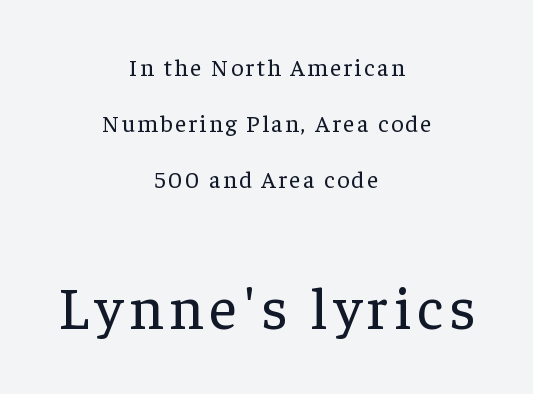
The image shows 60 px regular-weight serif type, upright; set centered, loose line spacing (2.34x), not underlined; the second (bottom) block is 2.5x larger; low stroke contrast and a medium x-height.
